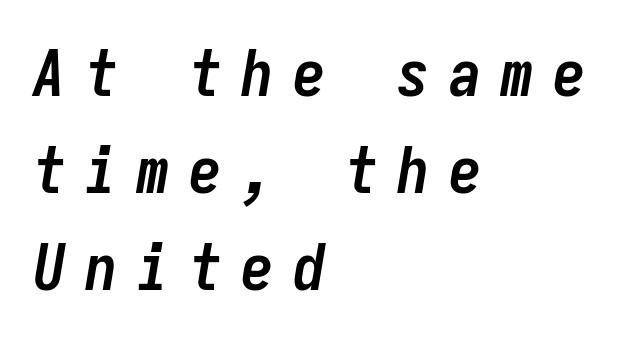
There's an unmistakable incline to the writing here. Where is the straight margin? On the left. Any mark beneath the type? The region is blank. Leading matches the norm, producing a regular column.
